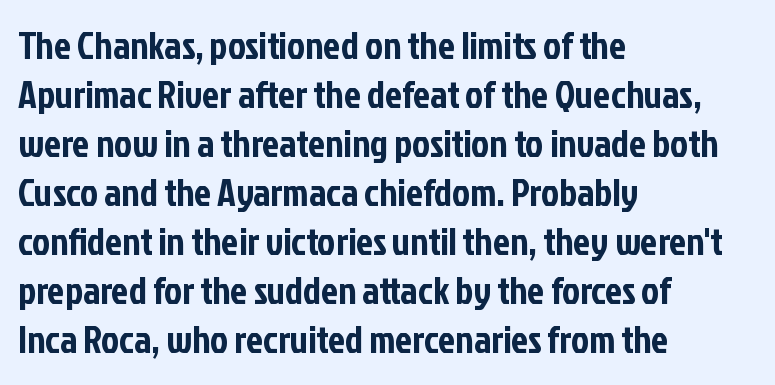
{"serif": "no", "italic": "no", "width": "condensed", "stroke_contrast": "low", "x_height": "medium", "monospaced": "no", "underline": "no", "align": "left", "line_spacing": "normal", "line_spacing_ratio": 1.29, "letter_spacing": "normal", "letter_spacing_em": 0.0, "glyph_px": 38}
